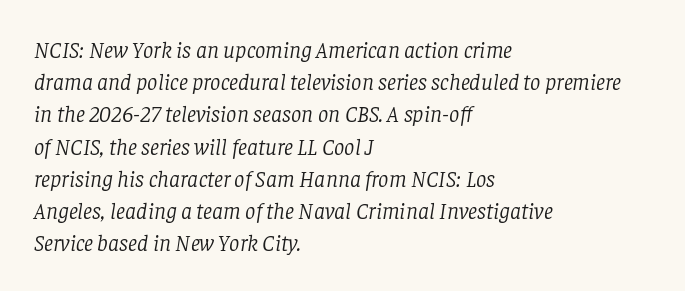
{"italic": "yes", "lean": "right", "slant_degrees": 8, "bold": "no", "underline": "no", "align": "left", "line_spacing": "normal", "line_spacing_ratio": 1.4, "letter_spacing": "normal", "letter_spacing_em": 0.0, "glyph_px": 23}
